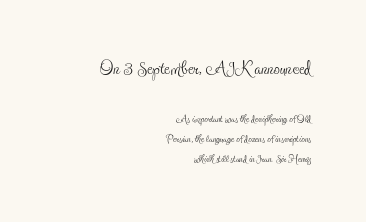
There is no visible air inserted between adjacent glyphs. Line endings align vertically; line beginnings do not. Note: larger setting up top, smaller setting below. Is the stroke heavy? The answer is a plain regular-or-lighter. Is there much room between lines? A standard amount, neither cramped nor airy.
